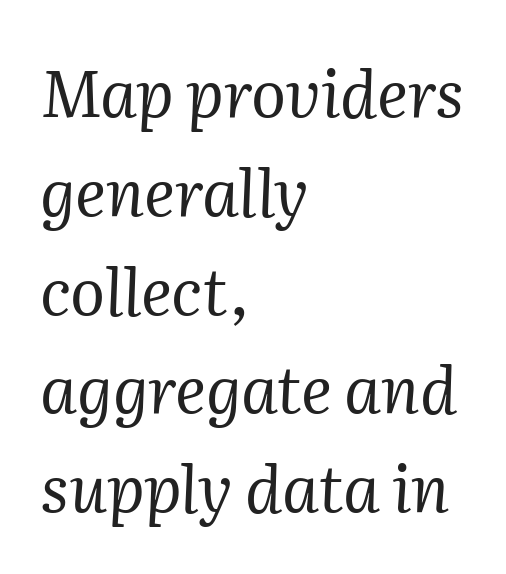
Quick note: italic. Any mark beneath the type? The region is blank. Horizontally, the lines are justified to the leading edge only. Proportional: the letters do not fall into vertical columns. These glyphs show unthickened strokes, regular width or finer. This rendering leaves character spacing at its baseline value.
